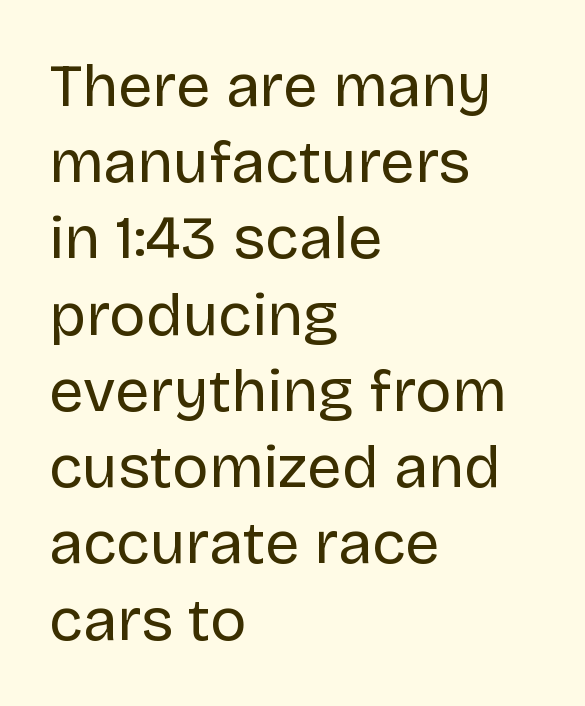
Q: Is the text bold? A: No.
Q: Is the text italic (slanted)? A: No, it is upright.
Q: Is the typeface a serif or a sans-serif typeface? A: Sans-serif.
Q: Is the text underlined? A: No.
Q: How is the paragraph aligned? A: Left-aligned.
Q: Is the spacing between letters normal or unusually wide? A: Normal.
Q: Is the spacing between lines tight, normal or loose? A: Normal.
Q: Width (condensed, normal, or wide)? A: Normal.
Q: Stroke contrast? A: Low.
Q: x-height? A: Large.
Q: Monospaced? A: No.
